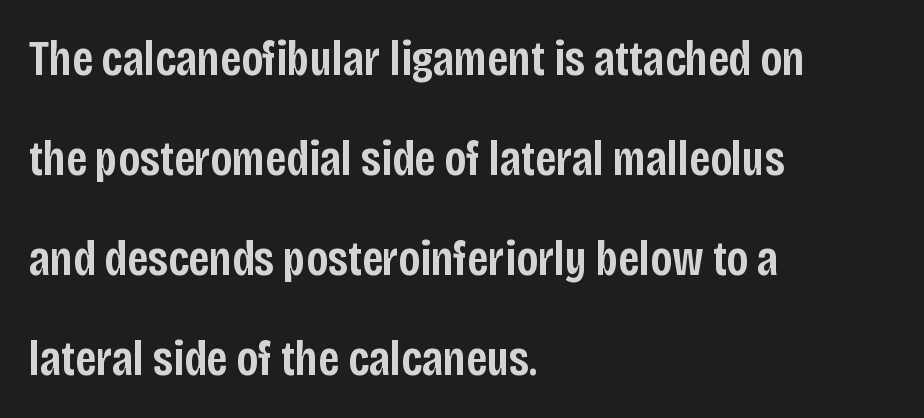
{"serif": "no", "italic": "no", "bold": "semi", "weight": "semibold", "width": "condensed", "stroke_contrast": "low", "x_height": "large", "monospaced": "no", "underline": "no", "align": "left", "line_spacing": "loose", "line_spacing_ratio": 2.04, "letter_spacing": "normal", "letter_spacing_em": 0.0, "glyph_px": 49}
